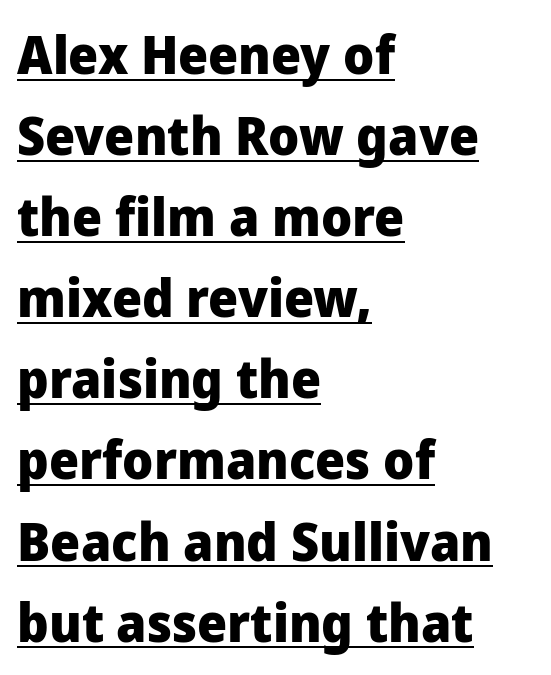
The gaps between neighbouring characters are ordinary and unremarkable. Unlike italic type, these characters show no tilt at all. This is underlined copy, the kind a proofreader might mark for attention. If you measured baseline to baseline, you'd find a middling distance. Every row of glyphs begins at an identical x-position on the left. Set as a true bold cut, around the 700 mark.
